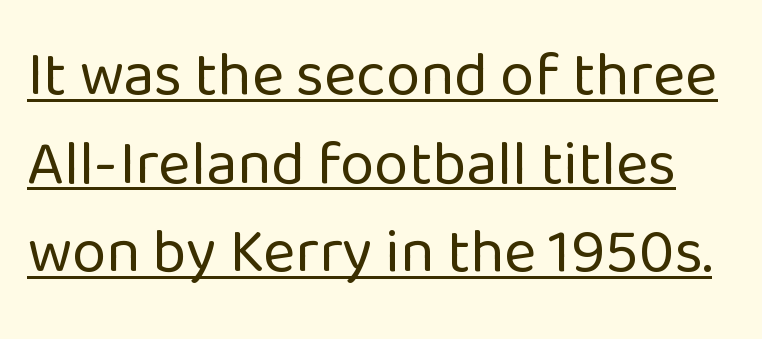
{"serif": "no", "italic": "no", "bold": "no", "weight": "regular", "width": "normal", "stroke_contrast": "low", "x_height": "medium", "monospaced": "no", "underline": "yes", "line_spacing": "normal", "line_spacing_ratio": 1.43, "letter_spacing": "normal", "letter_spacing_em": 0.0, "glyph_px": 62}
